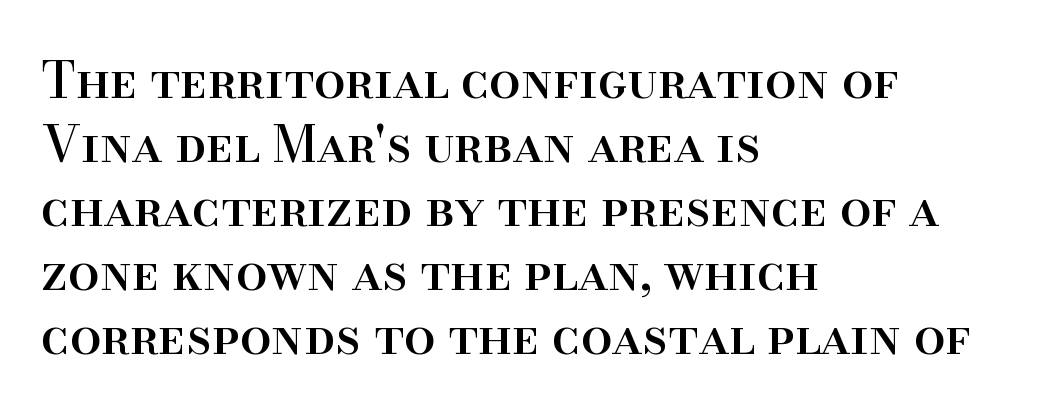
The image shows 50 px serif type, upright; set left-aligned, normal line spacing (1.28x), normal letter spacing, not underlined; high stroke contrast and a small x-height.
